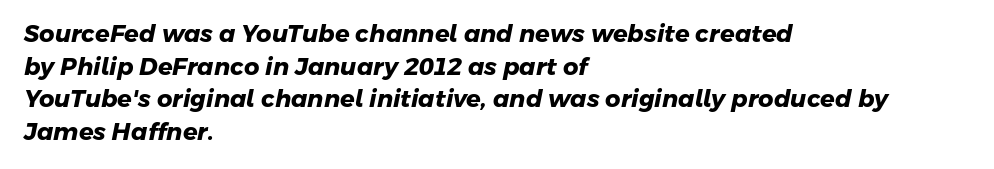
The rag falls on the right side of this text block. The space directly below the letters is spotless. The type is set solid horizontally, with unmodified tracking. Heft: maximum for text — a bold. One glance says typical: line gaps are just what's usual.
